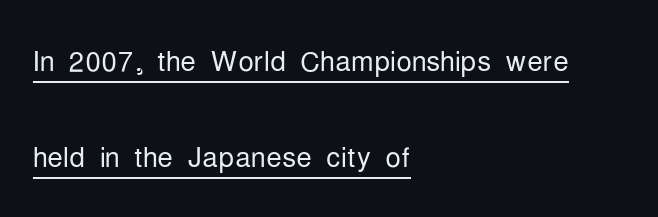
Q: Is the text bold? A: No.
Q: Is the text italic (slanted)? A: No, it is upright.
Q: Is the typeface a serif or a sans-serif typeface? A: Sans-serif.
Q: Is the text underlined? A: Yes.
Q: How is the paragraph aligned? A: Left-aligned.
Q: Is the spacing between letters normal or unusually wide? A: Normal.
Q: Is the spacing between lines tight, normal or loose? A: Loose.
Q: Width (condensed, normal, or wide)? A: Condensed.
Q: Stroke contrast? A: Low.
Q: x-height? A: Medium.
Q: Monospaced? A: No.
